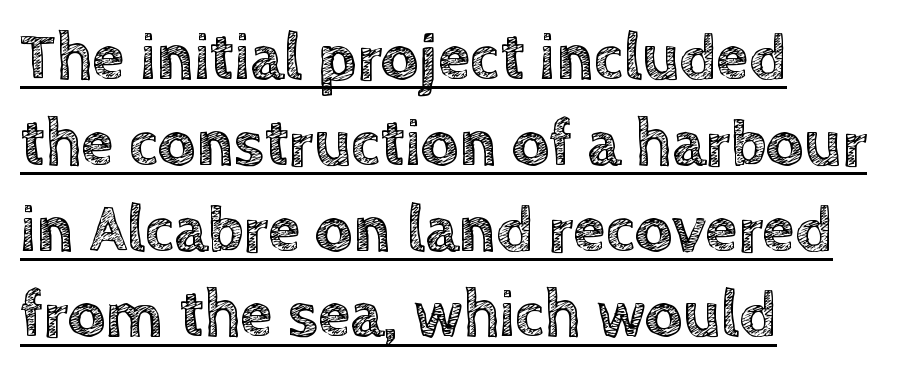
The passage is arranged the way most books set body copy — flush left. This sample has the flowing, uneven cadence of proportional lettering. Line spacing here is normal. Tracking here is standard; glyphs follow each other at the usual distance. Emphasis is given by a line drawn under the lettering. The axis of the letterforms is exactly vertical.
